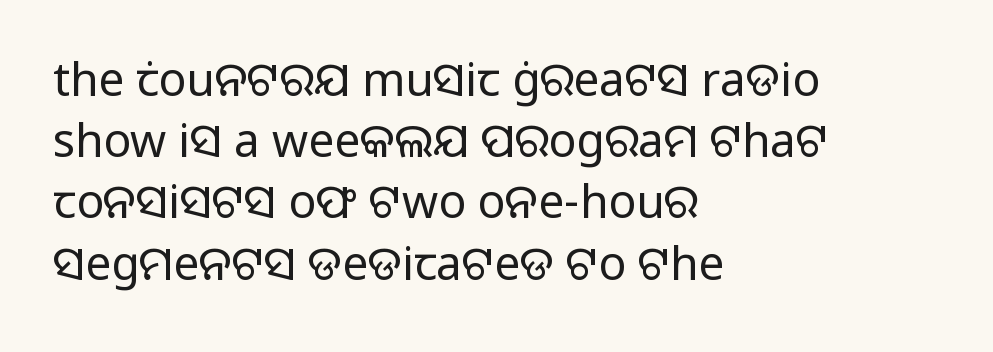
Q: Is the text bold? A: No.
Q: Is the text italic (slanted)? A: No, it is upright.
Q: Is the typeface a serif or a sans-serif typeface? A: Sans-serif.
Q: Is the text underlined? A: No.
Q: How is the paragraph aligned? A: Left-aligned.
Q: Is the spacing between letters normal or unusually wide? A: Normal.
Q: Is the spacing between lines tight, normal or loose? A: Normal.
Q: Width (condensed, normal, or wide)? A: Normal.
Q: Stroke contrast? A: Low.
Q: x-height? A: Medium.
Q: Monospaced? A: No.
